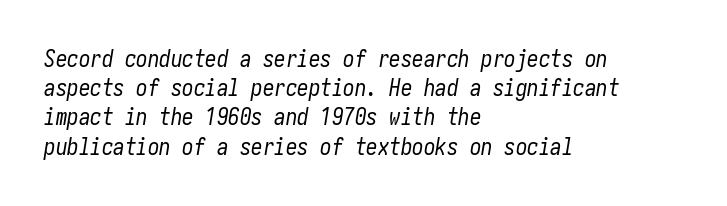
Q: Is the text bold? A: No.
Q: Is the text italic (slanted)? A: Yes, it leans right by about 10 degrees.
Q: Is the text underlined? A: No.
Q: How is the paragraph aligned? A: Left-aligned.
Q: Is the spacing between letters normal or unusually wide? A: Normal.
Q: Is the spacing between lines tight, normal or loose? A: Normal.
